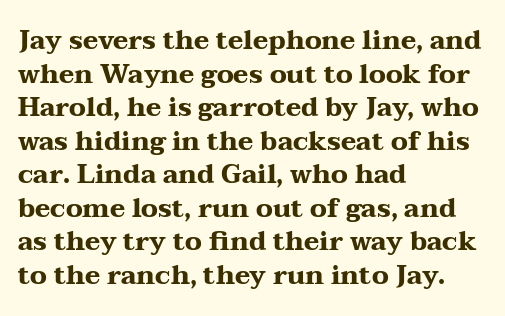
{"italic": "no", "bold": "yes", "underline": "no", "align": "left", "line_spacing": "normal", "line_spacing_ratio": 1.29, "letter_spacing": "normal", "letter_spacing_em": 0.0, "glyph_px": 26}
